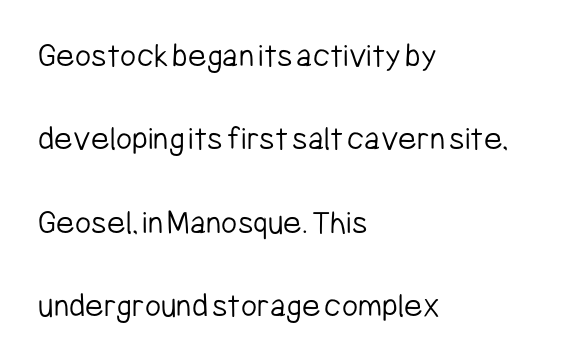
{"serif": "no", "italic": "no", "bold": "no", "weight": "light", "width": "condensed", "stroke_contrast": "low", "x_height": "medium", "monospaced": "no", "underline": "no", "align": "left", "line_spacing": "loose", "line_spacing_ratio": 2.38, "letter_spacing": "normal", "letter_spacing_em": 0.0, "glyph_px": 35}
